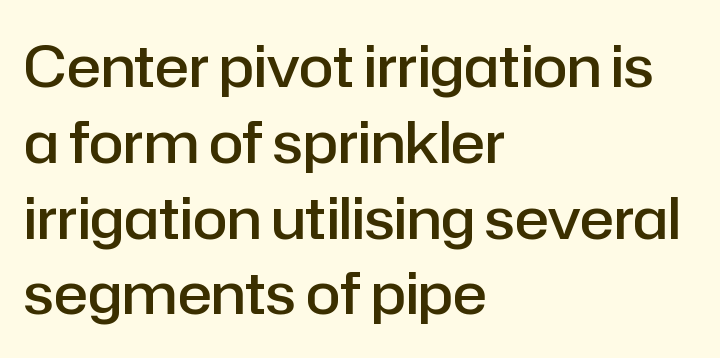
Regular leading. Letter spacing: default. The text block is weighted toward the left margin, trailing off unevenly rightward. Is this a fixed-width face? No — the glyphs have proportional, varying widths. Notice the strokes are somewhat thickened but not fully heavy: this is a semibold.
